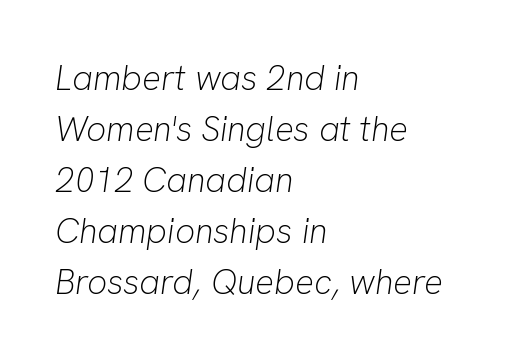
The image shows 35 px light type, italic (leaning right); set left-aligned, normal line spacing (1.46x), normal letter spacing, not underlined; low stroke contrast and a medium x-height.
